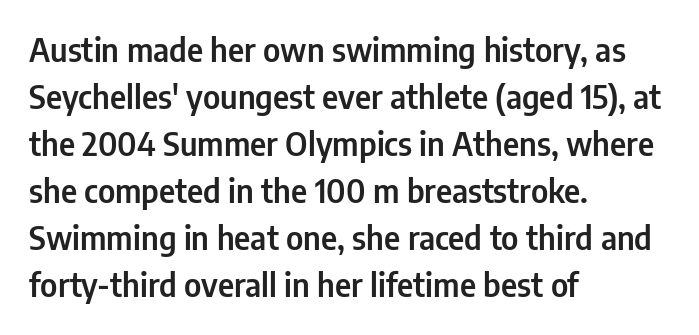
Q: Is the text italic (slanted)? A: No, it is upright.
Q: Is the typeface a serif or a sans-serif typeface? A: Sans-serif.
Q: Is the text underlined? A: No.
Q: How is the paragraph aligned? A: Left-aligned.
Q: Is the spacing between letters normal or unusually wide? A: Normal.
Q: Is the spacing between lines tight, normal or loose? A: Normal.
Q: Width (condensed, normal, or wide)? A: Condensed.
Q: Stroke contrast? A: Low.
Q: x-height? A: Medium.
Q: Monospaced? A: No.
